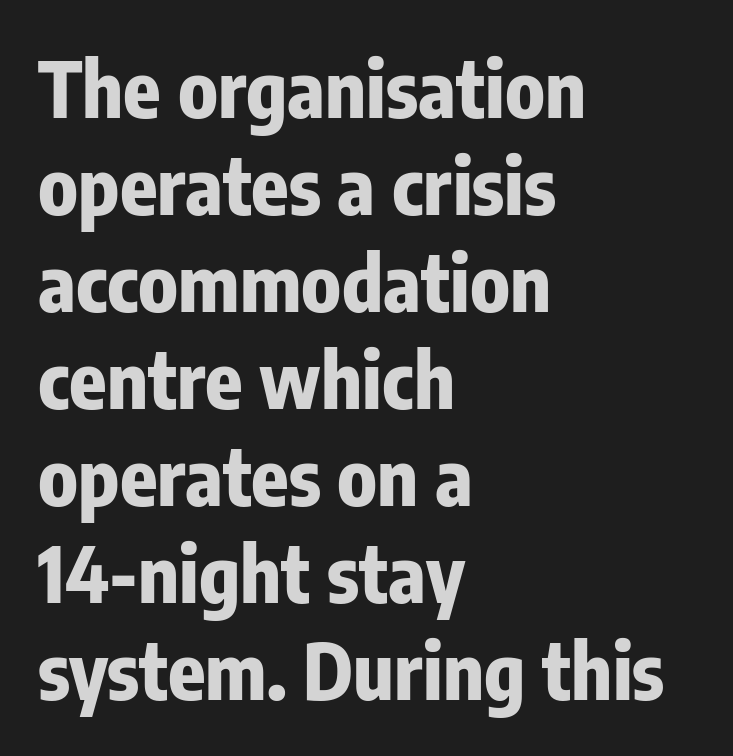
The image shows 77 px bold, condensed sans-serif type, upright; set left-aligned, normal line spacing (1.26x), normal letter spacing, not underlined; low stroke contrast and a medium x-height.
